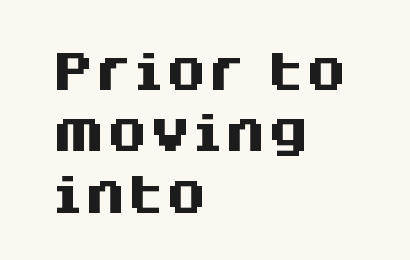
The passage shown stacks its lines at a standard gap. Tall strokes in this sample are plumb rather than angled. The space beneath each line is pristine and unruled. Is the type bold? Yes — the strokes are clearly thick and heavy.
